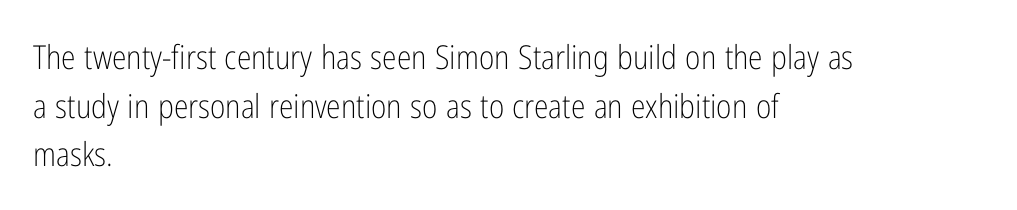
The image shows 33 px light, condensed sans-serif type, upright; set left-aligned, normal line spacing (1.47x), normal letter spacing, not underlined; low stroke contrast and a medium x-height.
